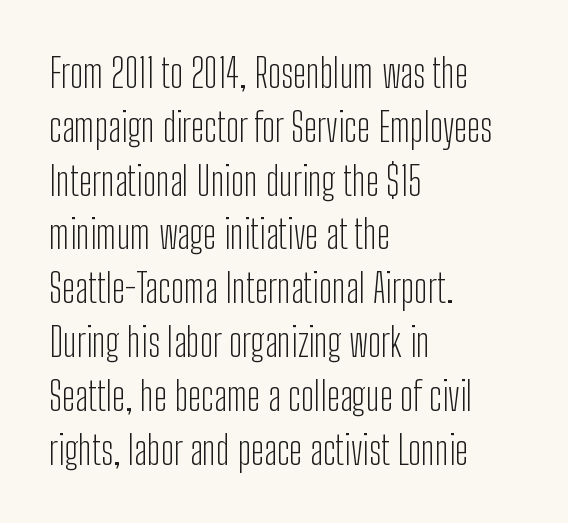
The image shows 39 px light, condensed sans-serif type, upright; set left-aligned, normal line spacing (1.38x), normal letter spacing, not underlined; low stroke contrast and a medium x-height.
